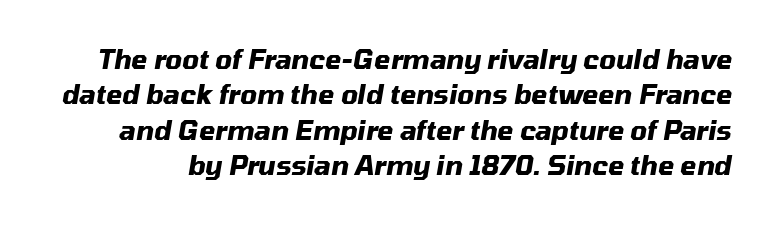
Rendered with sloped, italic letterforms. On the weight axis this lands at bold, roughly 700. Notice how descenders clear the ascenders below comfortably — that's standard leading. Has an underline been added? It has not.
